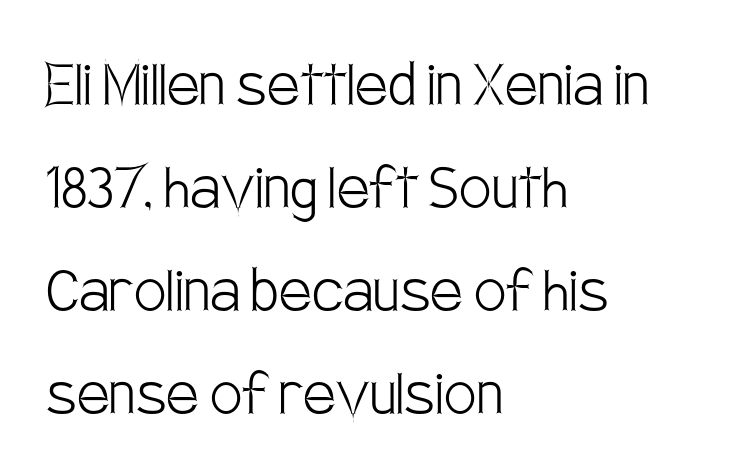
{"serif": "no", "italic": "no", "bold": "no", "weight": "light", "width": "condensed", "stroke_contrast": "low", "x_height": "large", "monospaced": "no", "underline": "no", "align": "left", "line_spacing": "normal", "line_spacing_ratio": 1.43, "letter_spacing": "normal", "letter_spacing_em": 0.0, "glyph_px": 72}
